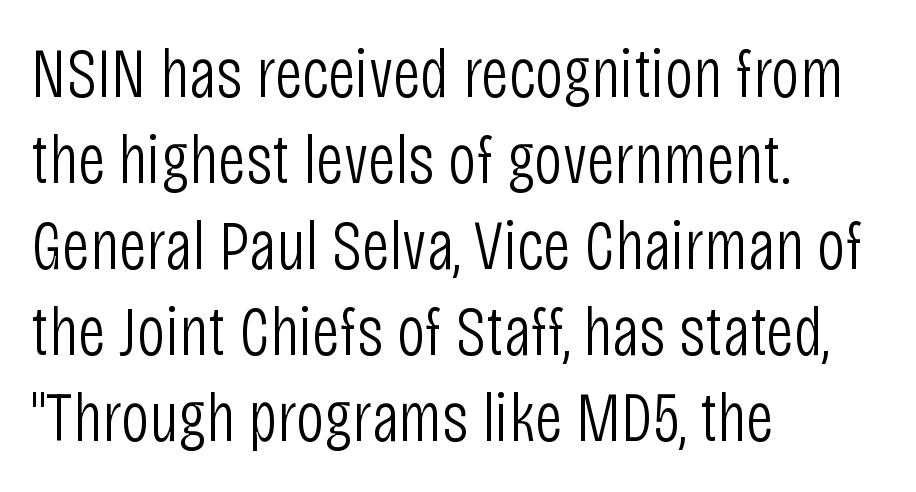
Vertical strokes here are truly vertical. Typographically, this falls in the sans-serif category. Vertical stems look standard width or narrower in stroke. Type without underlining. The rendering uses natural spacing where letterforms have individual widths. The setting favours the left margin, as ordinary paragraphs usually do.
